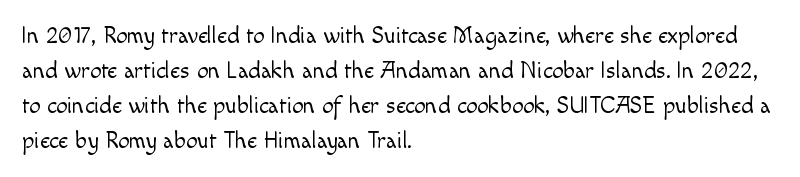
Weight: not bold — regular or lighter. The typesetter chose a ragged-right arrangement here. Each new line begins a customary step beneath the previous one. You could call the tracking neutral — neither tight nor loose. Only glyphs here, with clear space below each row. You can tell it's not italic because the verticals are truly vertical.
